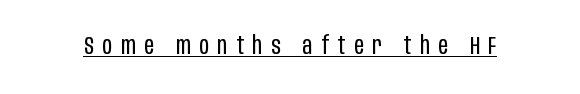
The tracking reads as deliberately expanded to a designer's eye. Honestly, the underline is the first thing you notice here. The letters look calm and open, with moderate or lighter stems. It's the straight-up-and-down kind of type.
